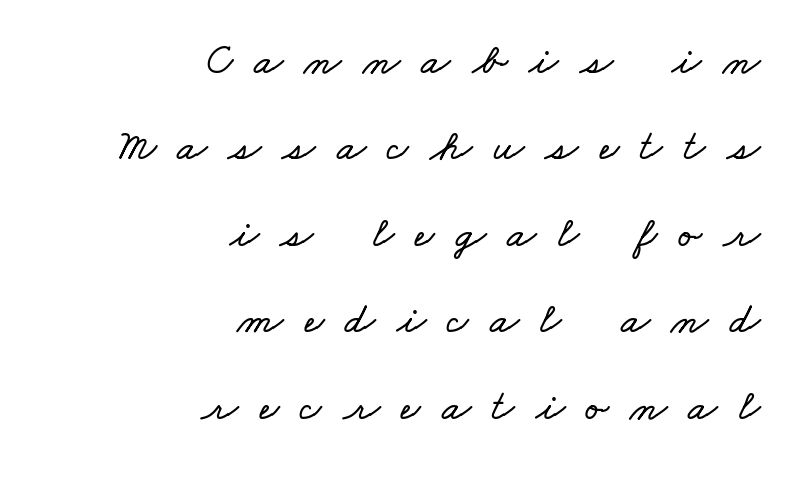
The space beneath each line is pristine and unruled. Here the designer chose a conventional face with non-uniform glyph widths. Airy leading. Words appear elongated and porous because spacing is wide. Caption: multi-line text, flush right, ragged left.
